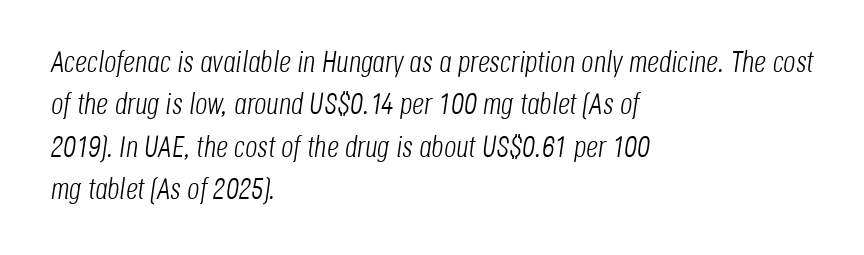
Do the characters align in a grid? No, the font is proportional. Bold? No — there's no thickening of the strokes. This sample uses plain, unmodified letter spacing. The vertical gap from one line to the next is medium.
